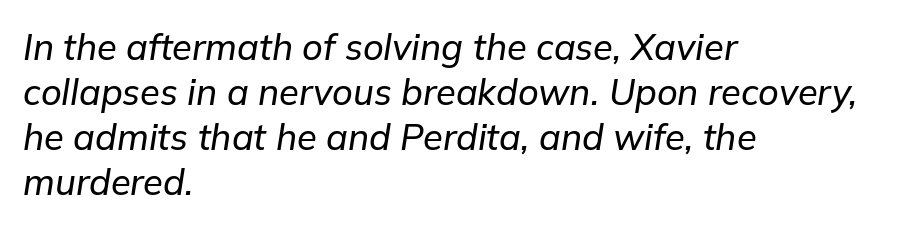
{"italic": "yes", "lean": "right", "slant_degrees": 9, "width": "normal", "stroke_contrast": "low", "x_height": "medium", "monospaced": "no", "underline": "no", "align": "left", "line_spacing": "normal", "line_spacing_ratio": 1.25, "letter_spacing": "normal", "letter_spacing_em": 0.0, "glyph_px": 36}
